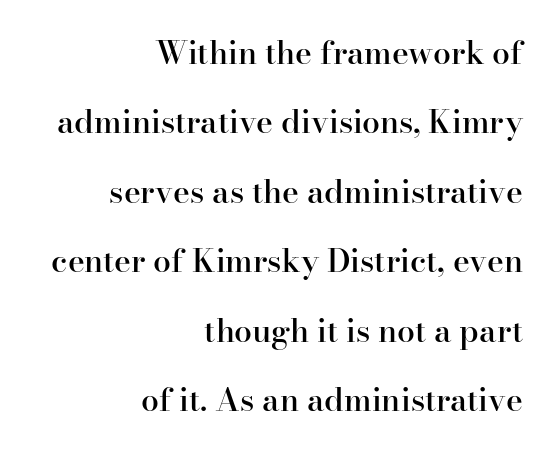
Quick note: interline space is abundant. A typesetter would call this proportional, since set widths differ per character. A fair bit of extra ink — the face is semibold, not bold. This rendering features lettering with no underline. I'd call this a serif setting — the letters wear small feet. The letterforms sit shoulder to shoulder at normal distance.
